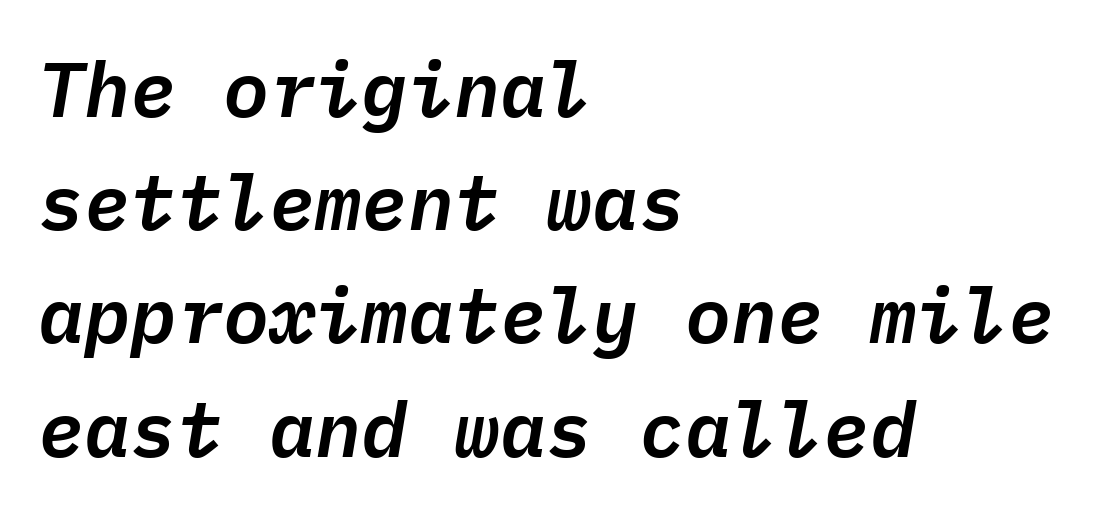
{"italic": "yes", "lean": "right", "slant_degrees": 9, "width": "normal", "stroke_contrast": "low", "x_height": "medium", "monospaced": "yes", "underline": "no", "align": "left", "line_spacing": "normal", "line_spacing_ratio": 1.47, "letter_spacing": "normal", "letter_spacing_em": 0.0, "glyph_px": 77}
